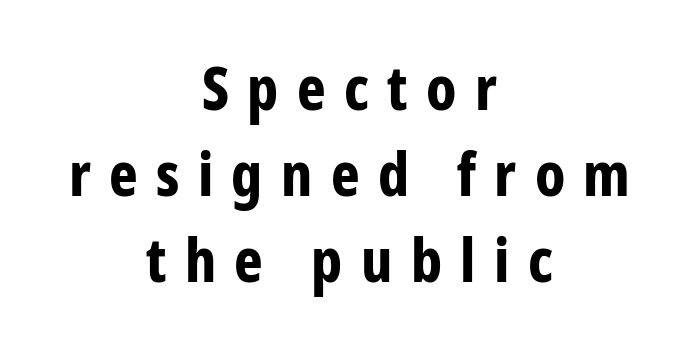
The image shows 61 px bold, condensed sans-serif type, upright; set centered, normal line spacing (1.41x), unusually wide letter spacing (+0.3 em), not underlined; low stroke contrast and a medium x-height.
